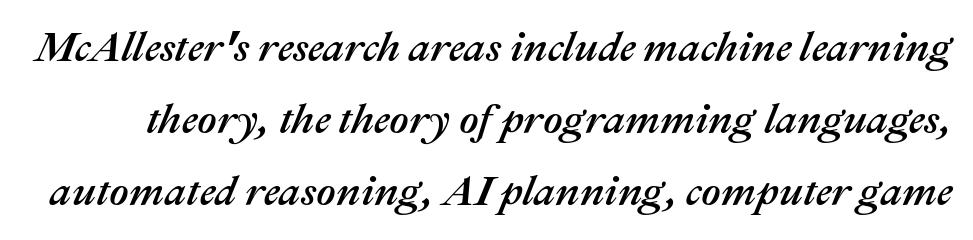
Q: Is the text italic (slanted)? A: Yes, it leans right by about 22 degrees.
Q: Is the text underlined? A: No.
Q: Is the spacing between letters normal or unusually wide? A: Normal.
Q: Width (condensed, normal, or wide)? A: Normal.
Q: Stroke contrast? A: Medium.
Q: x-height? A: Medium.
Q: Monospaced? A: No.
